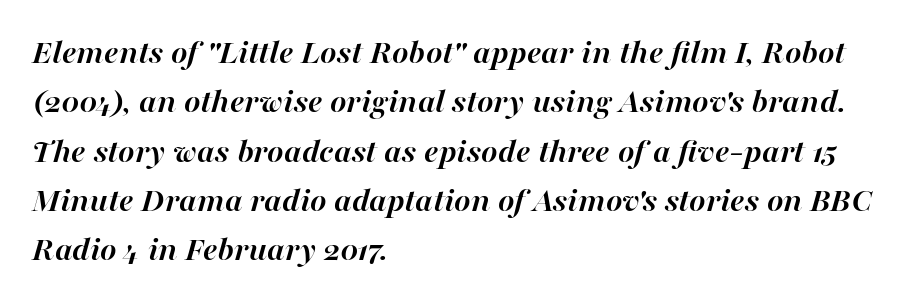
{"italic": "yes", "lean": "right", "slant_degrees": 16, "bold": "yes", "weight": "semibold", "width": "normal", "stroke_contrast": "high", "x_height": "medium", "monospaced": "no", "underline": "no", "align": "left", "line_spacing": "normal", "line_spacing_ratio": 1.41, "letter_spacing": "normal", "letter_spacing_em": 0.0, "glyph_px": 35}
